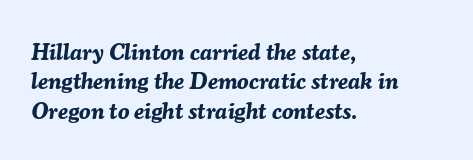
The image shows 23 px bold type, italic (leaning right); set left-aligned, normal line spacing (1.28x), normal letter spacing, not underlined.
